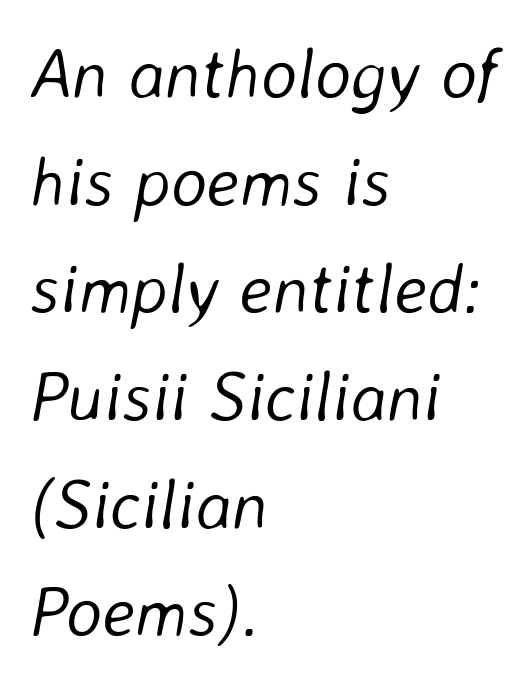
Q: Is the text bold? A: No.
Q: Is the text italic (slanted)? A: Yes, it leans right by about 8 degrees.
Q: Is the text underlined? A: No.
Q: How is the paragraph aligned? A: Left-aligned.
Q: Is the spacing between letters normal or unusually wide? A: Normal.
Q: Is the spacing between lines tight, normal or loose? A: Normal.
Q: Width (condensed, normal, or wide)? A: Normal.
Q: Stroke contrast? A: Low.
Q: x-height? A: Medium.
Q: Monospaced? A: No.
